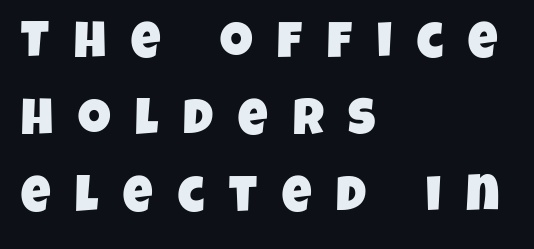
The image shows 51 px condensed sans-serif type; set left-aligned, normal line spacing (1.51x), unusually wide letter spacing (+0.49 em), not underlined; low stroke contrast and a large x-height.
